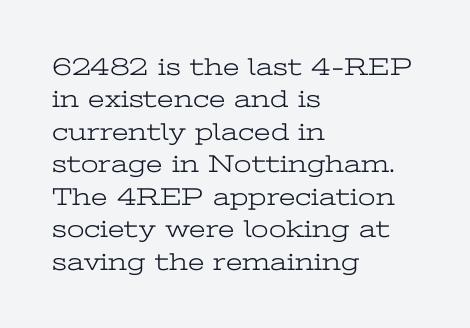
The image shows 25 px text type, upright; set left-aligned, normal line spacing (1.3x), normal letter spacing, not underlined.
